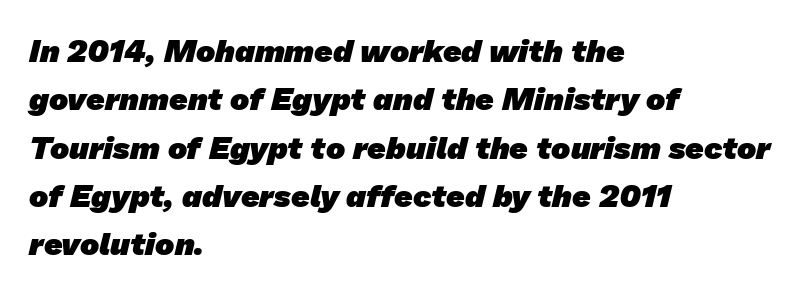
The image shows 32 px heavy sans-serif type; set left-aligned, normal line spacing (1.51x), normal letter spacing, not underlined; low stroke contrast and a medium x-height.
